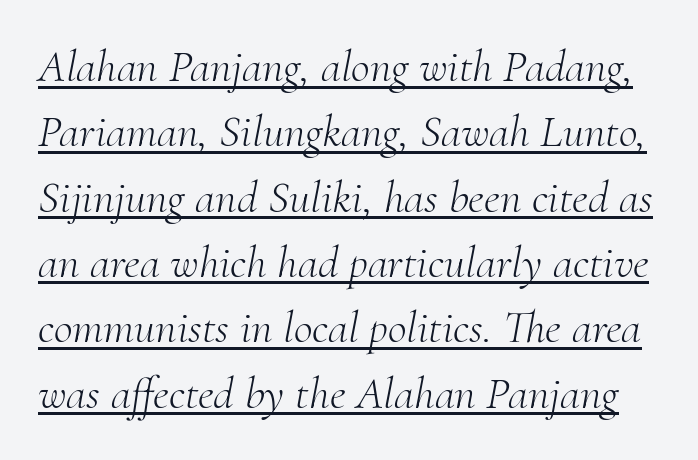
Q: Is the text bold? A: No.
Q: Is the text italic (slanted)? A: Yes, it leans right by about 10 degrees.
Q: Is the typeface a serif or a sans-serif typeface? A: Serif.
Q: Is the text underlined? A: Yes.
Q: Is the spacing between letters normal or unusually wide? A: Normal.
Q: Is the spacing between lines tight, normal or loose? A: Normal.
Q: Width (condensed, normal, or wide)? A: Normal.
Q: Stroke contrast? A: Medium.
Q: x-height? A: Small.
Q: Monospaced? A: No.
